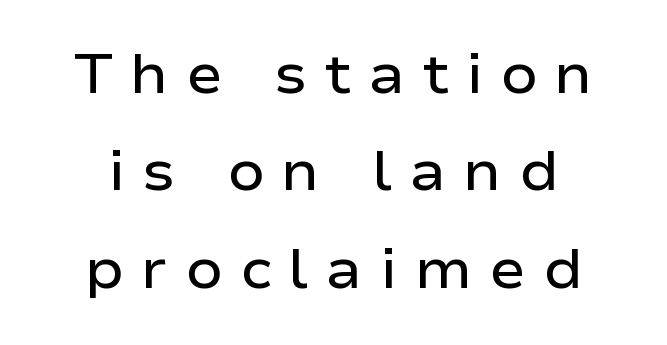
The image shows 55 px semibold, wide sans-serif type, upright; set centered, line spacing 1.77x, unusually wide letter spacing (+0.31 em), not underlined; low stroke contrast and a medium x-height.
